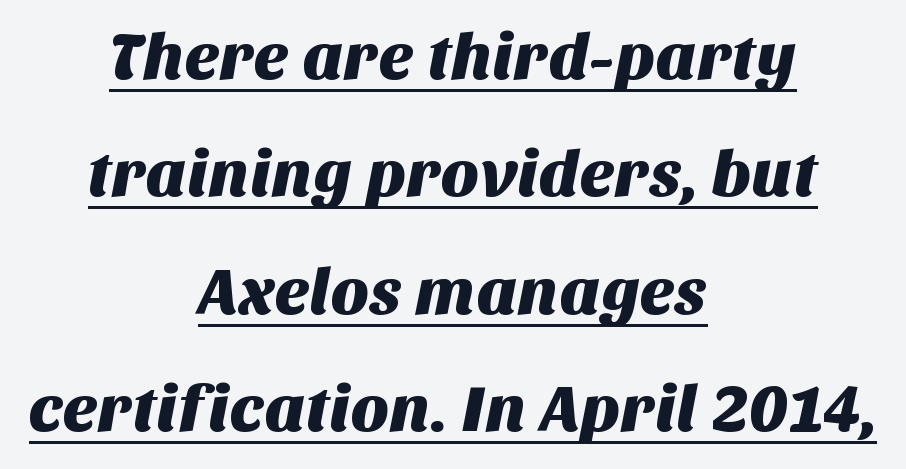
The image shows 66 px sans-serif type; set centered, line spacing 1.78x, normal letter spacing, underlined; medium stroke contrast and a large x-height.
